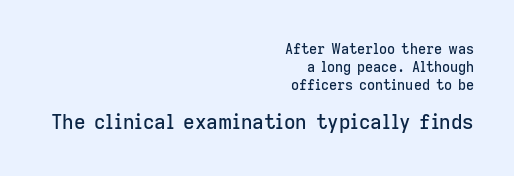
Q: Is the text italic (slanted)? A: No, it is upright.
Q: Is the text underlined? A: No.
Q: How is the paragraph aligned? A: Right-aligned.
Q: Is the spacing between letters normal or unusually wide? A: Normal.
Q: Is the spacing between lines tight, normal or loose? A: Normal.
Q: Which block of text is set in a larger size, the first (top) or the second (bottom)? A: The second (bottom) one.
